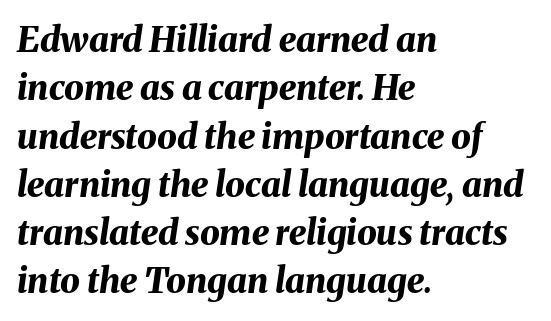
You can tell it's italic because the verticals aren't actually vertical. The letters advance in unequal steps, a hallmark of proportional type. The line texture is even and compact thanks to regular tracking. The block of text has a typical density, with ordinary space between rows. Caption: multi-line text, flush left, ragged right. How heavy is the stroke? Heavy — this is a bold.
